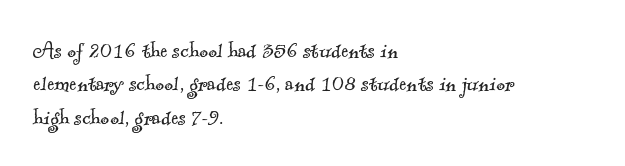
Leftover space on each line is placed entirely after the last word. Descender tails drop into unmarked territory. Standard letterfit; no display-style spreading of the glyphs. The font sits on the lighter half of the weight spectrum, regular included.
